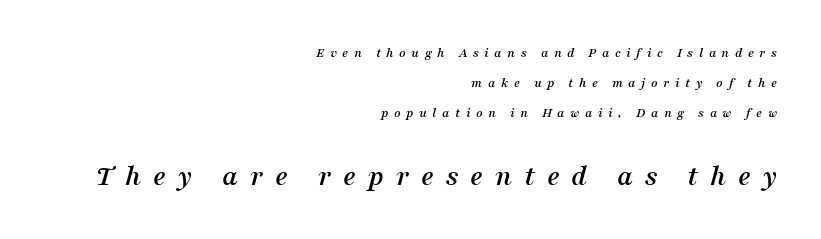
The image shows 30 px serif type, italic (leaning right); set right-aligned, loose line spacing (2.14x), unusually wide letter spacing (+0.39 em), not underlined; the second (bottom) block is 2.14x larger; medium stroke contrast and a medium x-height.
